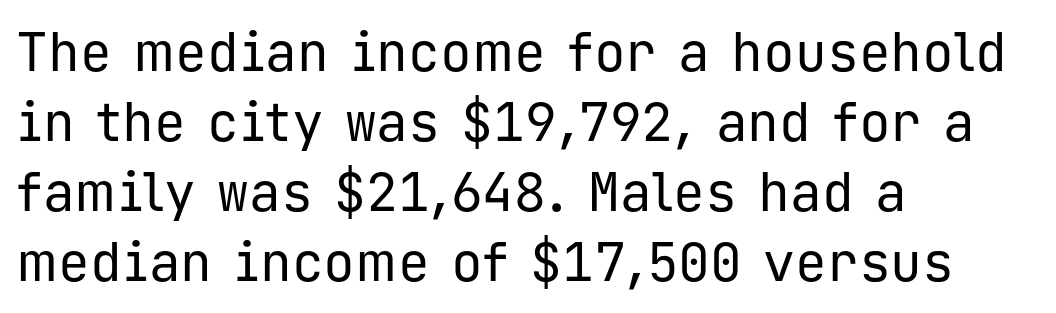
The designer left line spacing at the default. Check the space under the baseline: it is left empty. Grotesque or geometric, the face here clearly has no serifs. The type is set solid horizontally, with unmodified tracking. Quick note: not italic, upright. Is the type heavy? It reads as light-to-regular instead.
